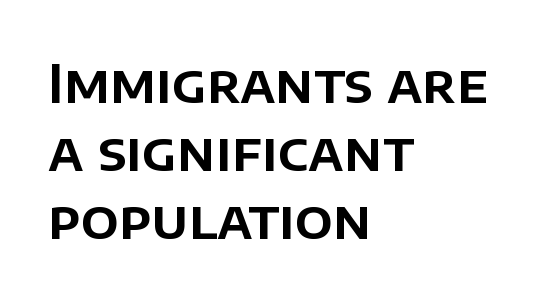
{"serif": "no", "italic": "no", "width": "normal", "stroke_contrast": "low", "x_height": "large", "monospaced": "no", "underline": "no", "align": "left", "line_spacing": "normal", "line_spacing_ratio": 1.28, "letter_spacing": "normal", "letter_spacing_em": 0.0, "glyph_px": 53}
